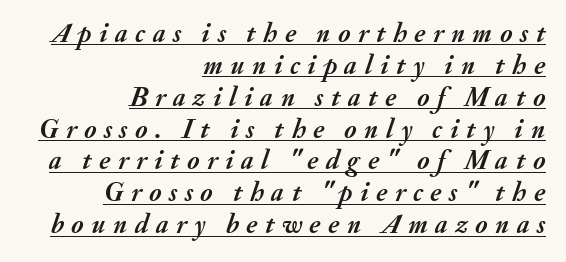
The image shows 27 px bold type, italic (leaning right); set right-aligned, line spacing 1.18x, unusually wide letter spacing (+0.28 em), underlined.
